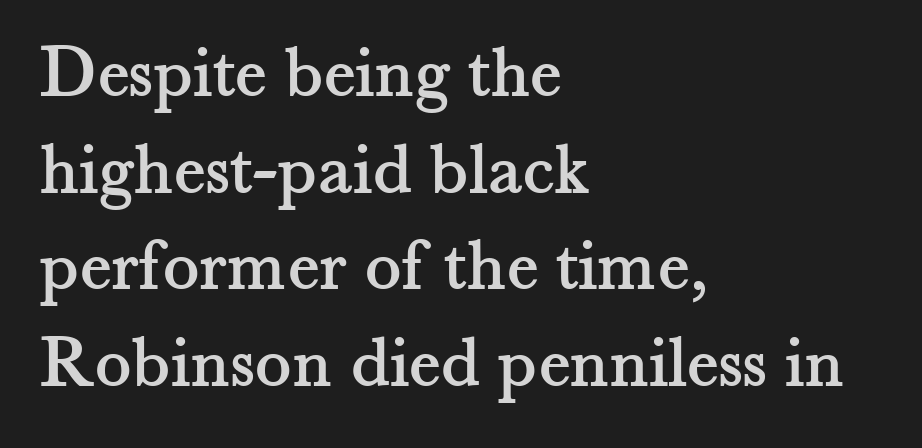
The axis of the letterforms is exactly vertical. Proportional: the letters do not fall into vertical columns. Little horizontal feet cap the strokes, marking this as serif type. Look at the tracking — it's just the regular setting, nothing added. Underlining? Definitely not there.
